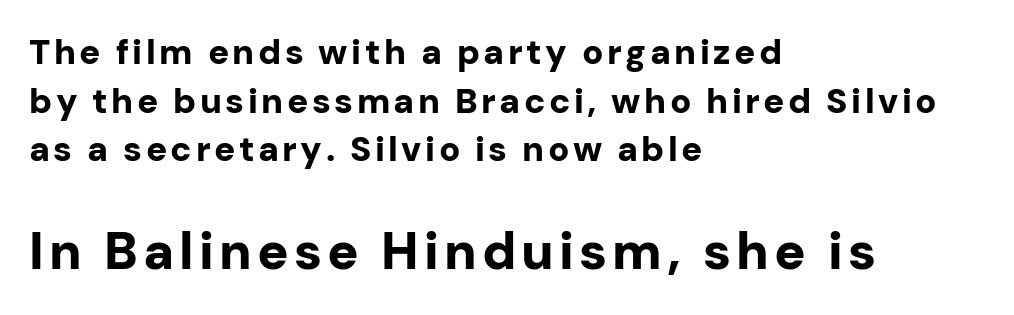
The image shows 52 px bold sans-serif type, upright; set left-aligned, normal line spacing (1.39x), not underlined; the second (bottom) block is 1.49x larger; low stroke contrast and a medium x-height.
